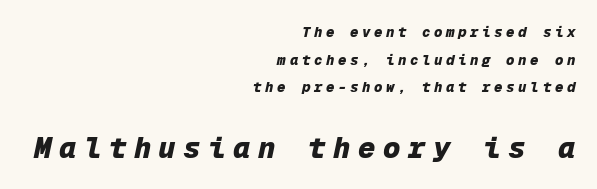
Q: Is the text bold? A: Yes.
Q: Is the text italic (slanted)? A: Yes, it leans right by about 12 degrees.
Q: Is the text underlined? A: No.
Q: How is the paragraph aligned? A: Right-aligned.
Q: Is the spacing between letters normal or unusually wide? A: Unusually wide.
Q: Is the spacing between lines tight, normal or loose? A: Loose.
Q: Which block of text is set in a larger size, the first (top) or the second (bottom)? A: The second (bottom) one.
Q: Width (condensed, normal, or wide)? A: Normal.
Q: Stroke contrast? A: Low.
Q: x-height? A: Medium.
Q: Monospaced? A: Yes.
